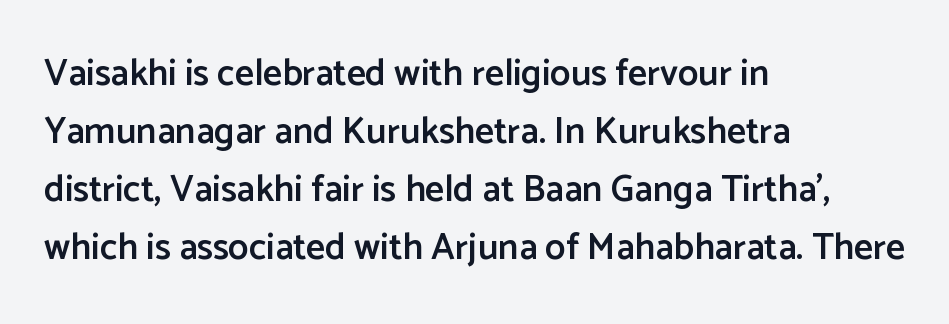
The image shows 37 px semibold sans-serif type, upright; set left-aligned, normal line spacing (1.57x), normal letter spacing, not underlined; low stroke contrast and a medium x-height.
